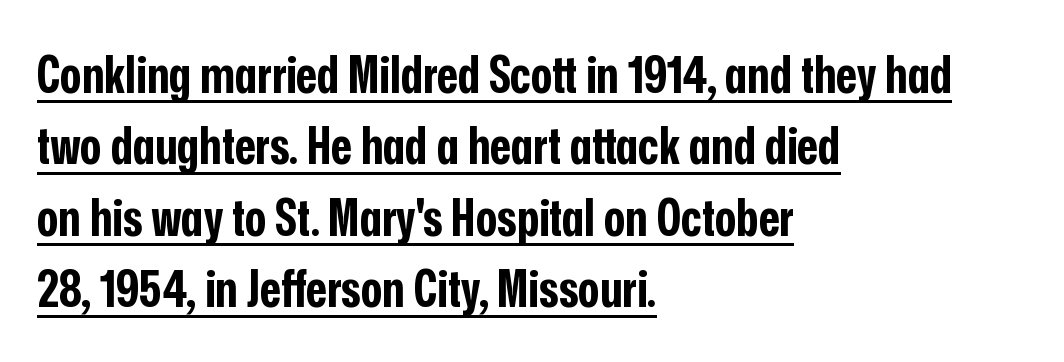
Q: Is the text bold? A: Yes.
Q: Is the text italic (slanted)? A: No, it is upright.
Q: Is the typeface a serif or a sans-serif typeface? A: Sans-serif.
Q: Is the text underlined? A: Yes.
Q: How is the paragraph aligned? A: Left-aligned.
Q: Is the spacing between letters normal or unusually wide? A: Normal.
Q: Is the spacing between lines tight, normal or loose? A: Normal.
Q: Width (condensed, normal, or wide)? A: Condensed.
Q: Stroke contrast? A: Low.
Q: x-height? A: Medium.
Q: Monospaced? A: No.
